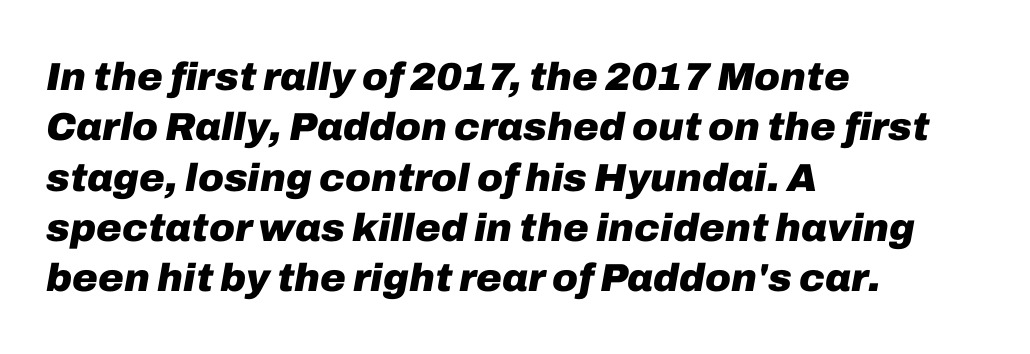
It's the slanting kind of type. Emphasis by weight is at full strength: bold. Interline gaps are of average width in this sample. These lines keep a tight, regular rhythm from letter to letter. A typesetter would call this proportional, since set widths differ per character.
